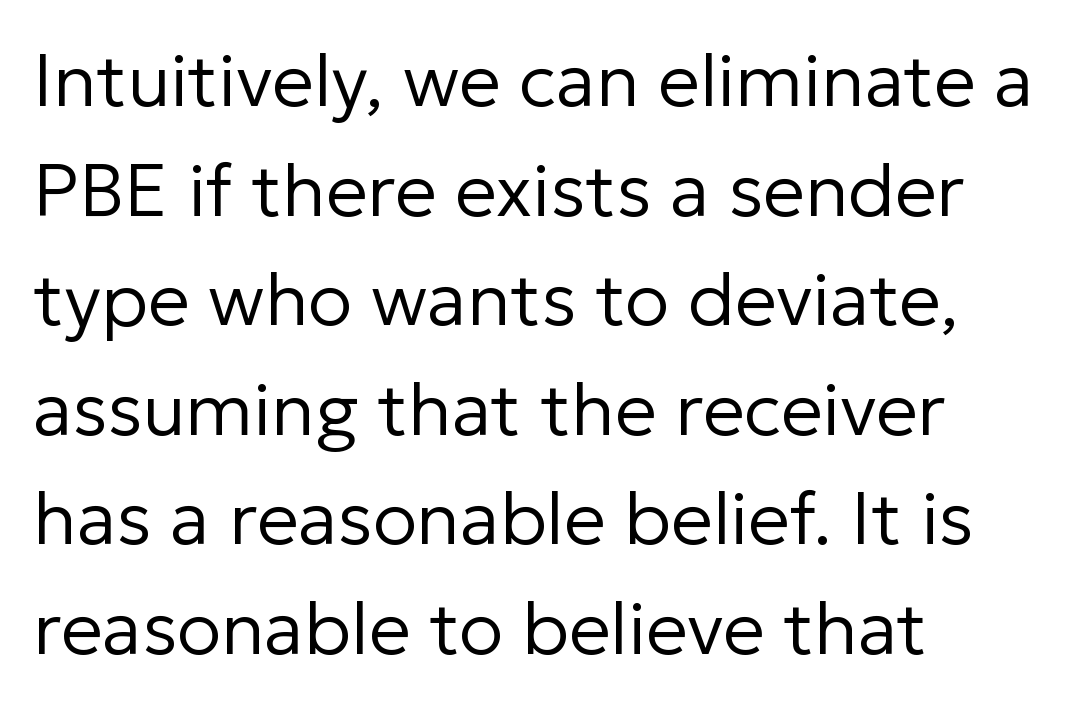
The image shows 74 px regular-weight sans-serif type, upright; set left-aligned, normal line spacing (1.48x), normal letter spacing, not underlined; low stroke contrast and a medium x-height.
